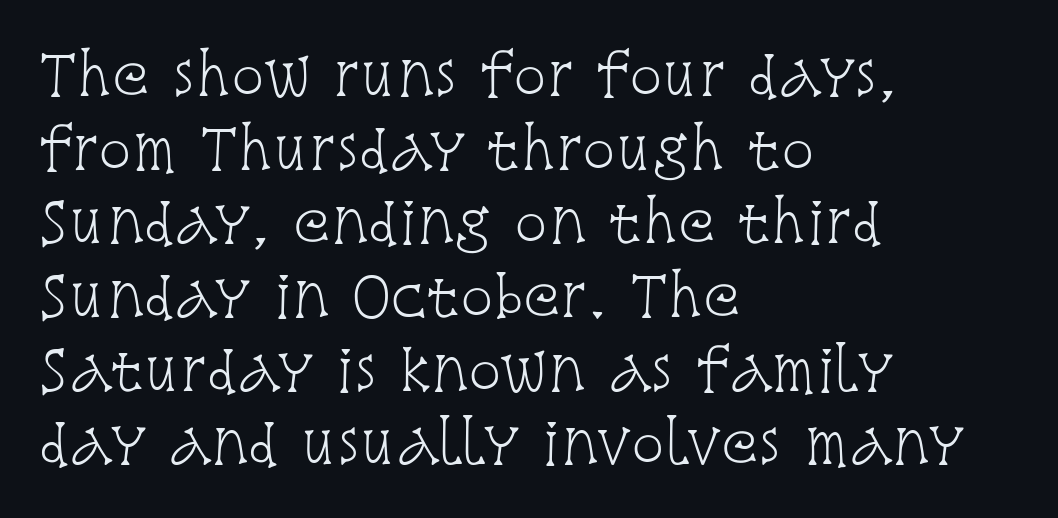
Q: Is the text bold? A: No.
Q: Is the text italic (slanted)? A: No, it is upright.
Q: Is the typeface a serif or a sans-serif typeface? A: Serif.
Q: Is the text underlined? A: No.
Q: How is the paragraph aligned? A: Left-aligned.
Q: Is the spacing between letters normal or unusually wide? A: Normal.
Q: Is the spacing between lines tight, normal or loose? A: Normal.
Q: Width (condensed, normal, or wide)? A: Condensed.
Q: Stroke contrast? A: Low.
Q: x-height? A: Large.
Q: Monospaced? A: No.
